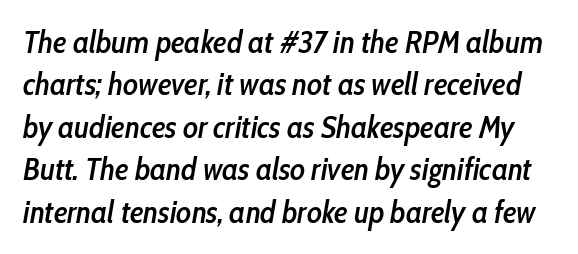
The image shows 31 px semibold, condensed type, italic (leaning right); set normal line spacing (1.37x), normal letter spacing, not underlined; low stroke contrast and a medium x-height.
